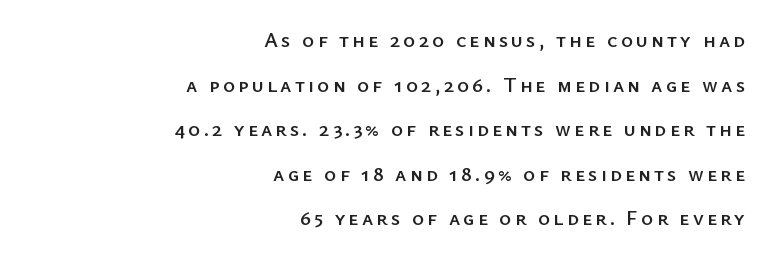
{"italic": "no", "underline": "no", "align": "right", "line_spacing": "loose", "line_spacing_ratio": 2.12, "glyph_px": 21}
